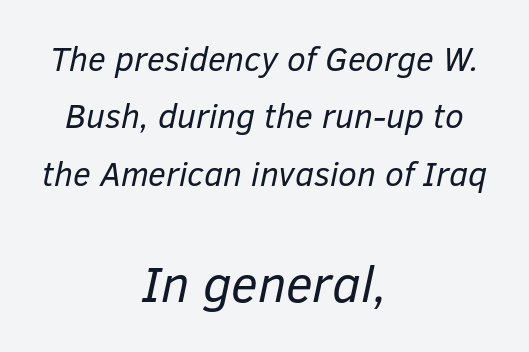
{"italic": "yes", "lean": "right", "slant_degrees": 12, "bold": "no", "weight": "regular", "width": "normal", "stroke_contrast": "low", "x_height": "medium", "monospaced": "no", "underline": "no", "align": "center", "line_spacing": "normal", "line_spacing_ratio": 1.69, "letter_spacing": "normal", "letter_spacing_em": 0.0, "larger_block": "second", "size_ratio": 1.5, "glyph_px": 51}
